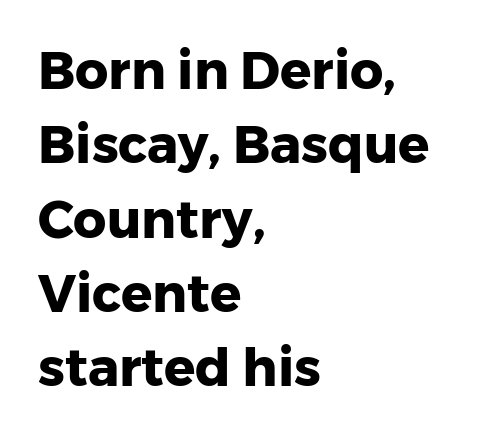
The image shows 52 px heavy sans-serif type, upright; set left-aligned, normal line spacing (1.43x), normal letter spacing, not underlined; low stroke contrast and a medium x-height.
